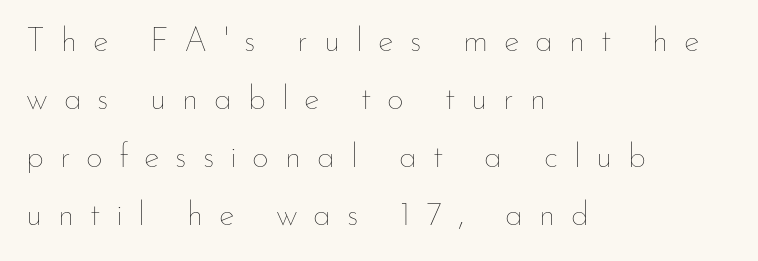
The image shows 33 px thin type, upright; set left-aligned, line spacing 1.76x, unusually wide letter spacing (+0.48 em), not underlined; low stroke contrast and a small x-height.
